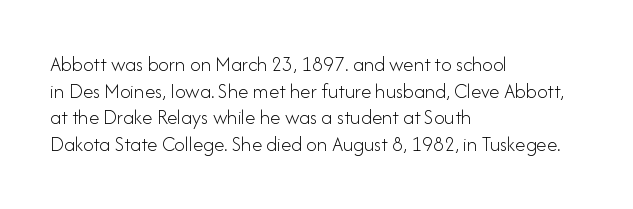
{"italic": "no", "bold": "no", "underline": "no", "align": "left", "line_spacing": "normal", "line_spacing_ratio": 1.27, "letter_spacing": "normal", "letter_spacing_em": 0.0, "glyph_px": 21}
